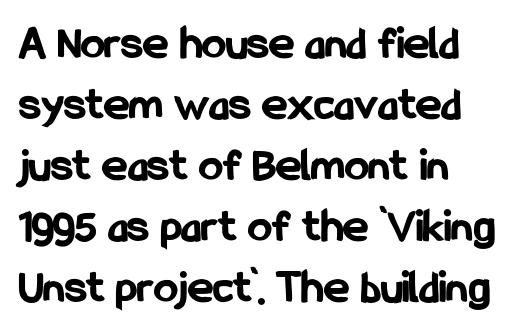
The space directly below the letters is spotless. Inter-character spacing is left at the font's built-in metrics. The typeface chosen for these lines omits serifs. Compared with a centered layout, this one pins lines to the left instead. I'd describe the lettering as bold — thick and assertive.
